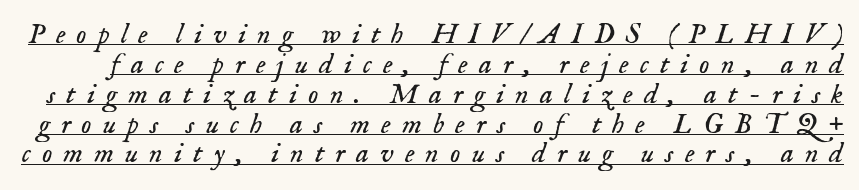
The image shows 29 px light serif type, italic (leaning right); set tight line spacing (1.03x), unusually wide letter spacing (+0.38 em), underlined; low stroke contrast and a small x-height.
